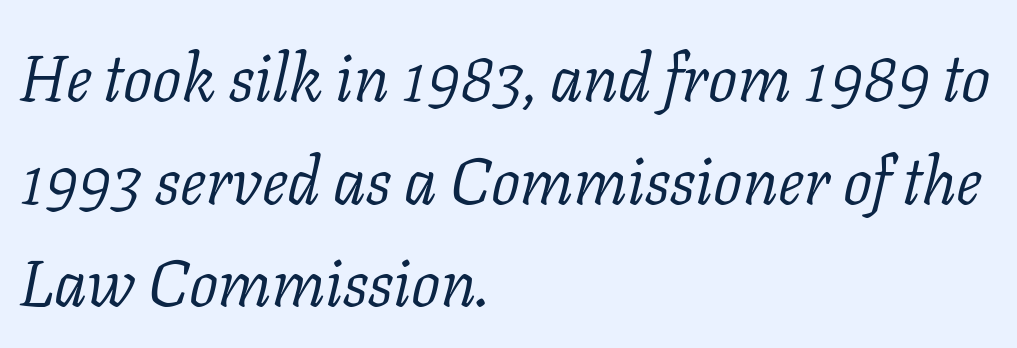
{"serif": "yes", "italic": "yes", "lean": "right", "slant_degrees": 11, "bold": "no", "weight": "light", "width": "normal", "stroke_contrast": "low", "x_height": "medium", "monospaced": "no", "underline": "no", "align": "left", "line_spacing": "normal", "line_spacing_ratio": 1.58, "letter_spacing": "normal", "letter_spacing_em": 0.0, "glyph_px": 65}
